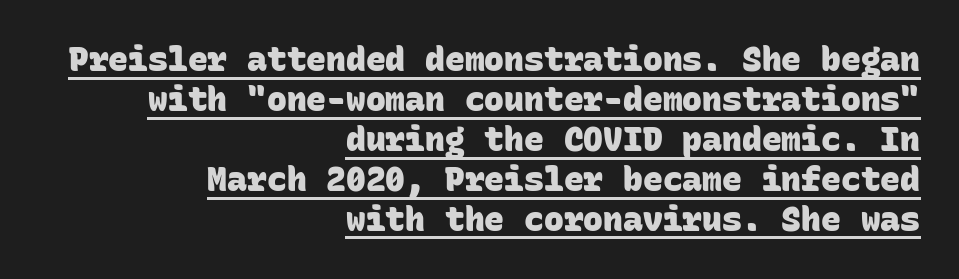
Do the characters align in a grid? Yes, the font is monospaced. Has an underline been added? It has. Horizontally, the lines are justified to the trailing edge only. The font family rendered here belongs to the sans-serif group.
